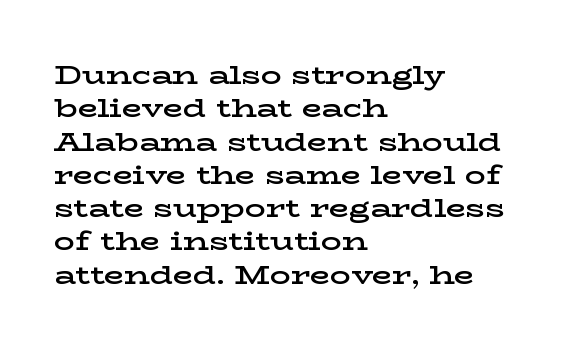
{"italic": "no", "bold": "semi", "underline": "no", "align": "left", "line_spacing": "normal", "line_spacing_ratio": 1.28, "letter_spacing": "normal", "letter_spacing_em": 0.0, "glyph_px": 26}
